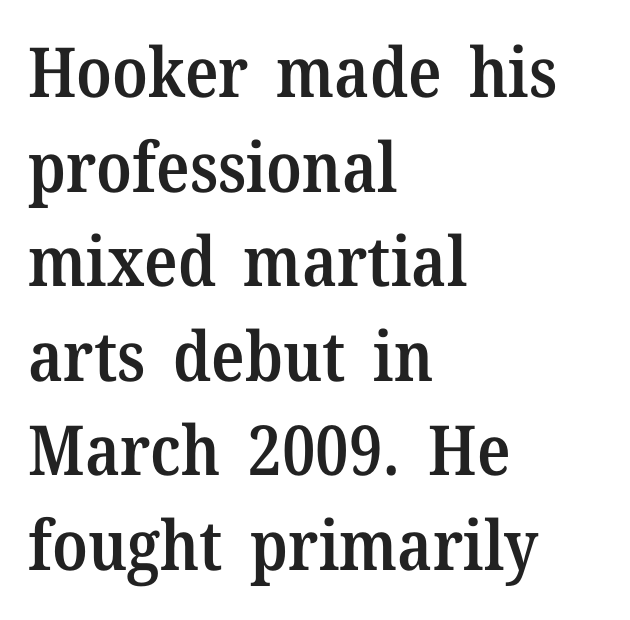
{"serif": "yes", "italic": "no", "bold": "semi", "weight": "semibold", "width": "normal", "stroke_contrast": "medium", "x_height": "medium", "monospaced": "no", "underline": "no", "align": "left", "line_spacing": "normal", "line_spacing_ratio": 1.37, "letter_spacing": "normal", "letter_spacing_em": 0.0, "glyph_px": 69}
